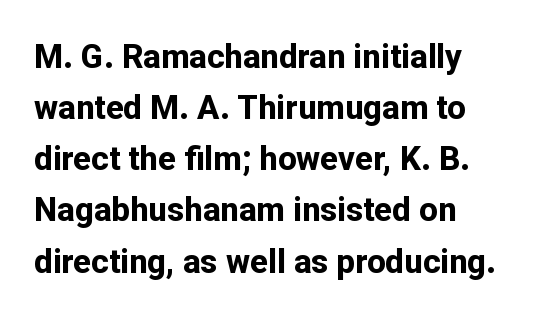
Q: Is the text bold? A: Yes.
Q: Is the text italic (slanted)? A: No, it is upright.
Q: Is the typeface a serif or a sans-serif typeface? A: Sans-serif.
Q: Is the text underlined? A: No.
Q: How is the paragraph aligned? A: Left-aligned.
Q: Is the spacing between letters normal or unusually wide? A: Normal.
Q: Is the spacing between lines tight, normal or loose? A: Normal.
Q: Width (condensed, normal, or wide)? A: Normal.
Q: Stroke contrast? A: Low.
Q: x-height? A: Medium.
Q: Monospaced? A: No.
